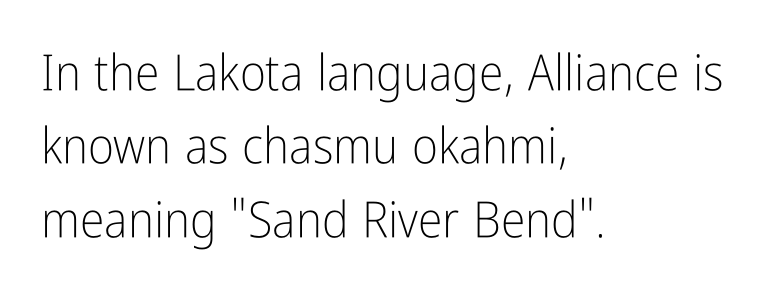
Q: Is the text bold? A: No.
Q: Is the text italic (slanted)? A: No, it is upright.
Q: Is the typeface a serif or a sans-serif typeface? A: Sans-serif.
Q: Is the text underlined? A: No.
Q: How is the paragraph aligned? A: Left-aligned.
Q: Is the spacing between letters normal or unusually wide? A: Normal.
Q: Is the spacing between lines tight, normal or loose? A: Normal.
Q: Width (condensed, normal, or wide)? A: Condensed.
Q: Stroke contrast? A: Low.
Q: x-height? A: Medium.
Q: Monospaced? A: No.
